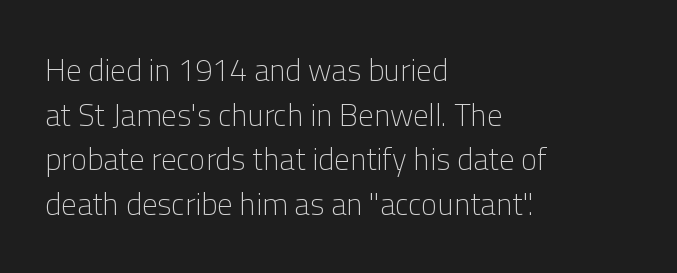
The image shows 31 px light sans-serif type, upright; set left-aligned, normal line spacing (1.44x), normal letter spacing, not underlined; low stroke contrast and a medium x-height.
